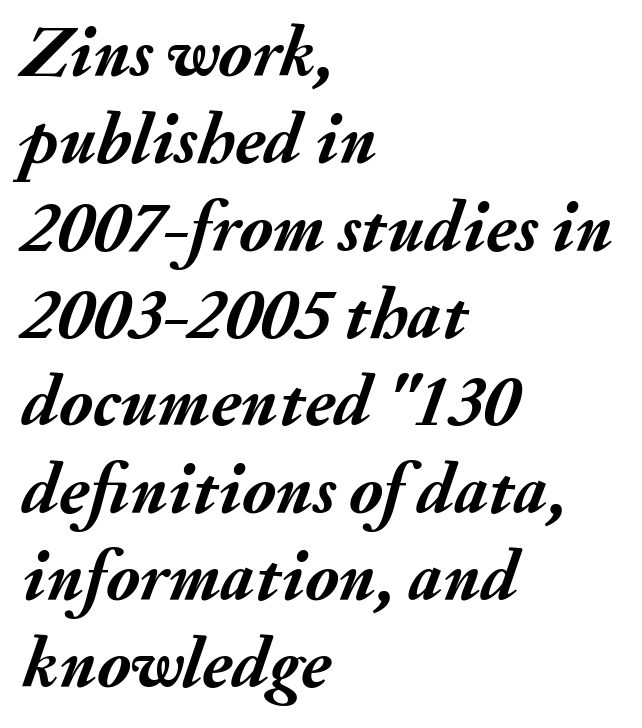
{"italic": "yes", "lean": "right", "slant_degrees": 20, "bold": "yes", "weight": "semibold", "width": "normal", "stroke_contrast": "medium", "x_height": "small", "monospaced": "no", "underline": "no", "align": "left", "line_spacing_ratio": 1.23, "letter_spacing": "normal", "letter_spacing_em": 0.0, "glyph_px": 71}
